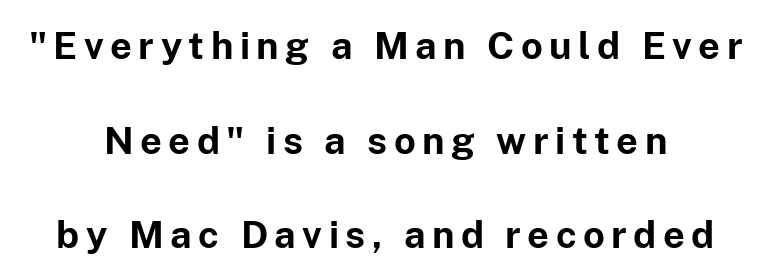
{"serif": "no", "italic": "no", "bold": "yes", "weight": "bold", "width": "normal", "stroke_contrast": "low", "x_height": "medium", "monospaced": "no", "underline": "no", "align": "center", "line_spacing": "loose", "line_spacing_ratio": 2.49, "glyph_px": 38}
